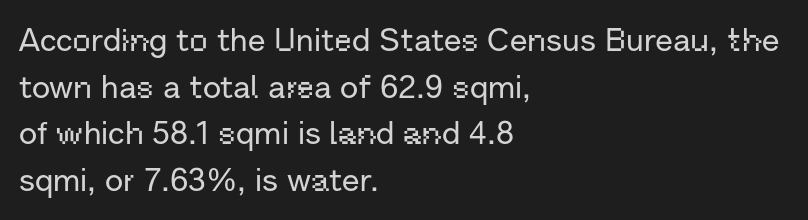
The image shows 32 px sans-serif type, upright; set left-aligned, normal line spacing (1.46x), normal letter spacing, not underlined; low stroke contrast and a medium x-height.
